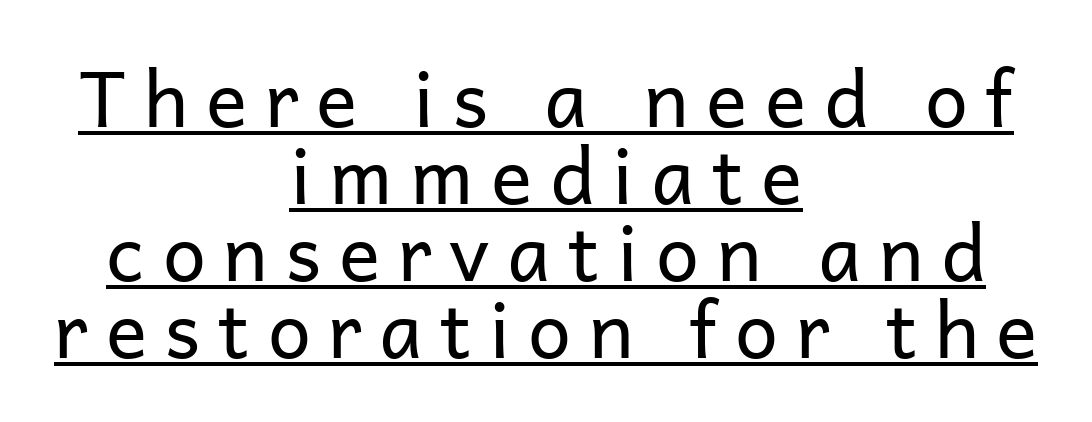
The image shows 77 px regular-weight sans-serif type, upright; set centered, tight line spacing (1.0x), unusually wide letter spacing (+0.23 em), underlined; low stroke contrast and a medium x-height.
